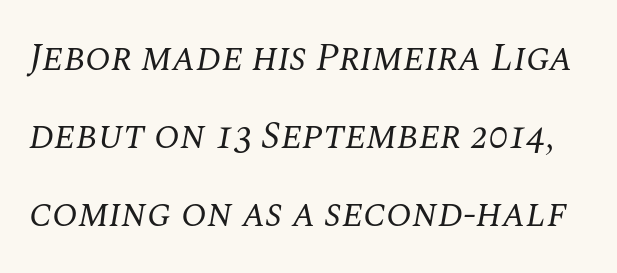
The image shows 38 px regular-weight serif type, italic (leaning right); set loose line spacing (2.05x), normal letter spacing, not underlined; medium stroke contrast and a large x-height.
